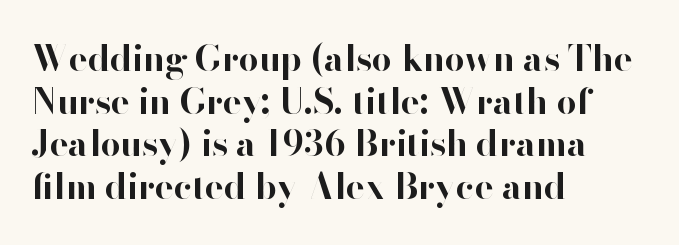
{"serif": "no", "italic": "no", "bold": "yes", "weight": "bold", "width": "normal", "stroke_contrast": "high", "x_height": "small", "monospaced": "no", "underline": "no", "align": "left", "line_spacing_ratio": 1.22, "letter_spacing": "normal", "letter_spacing_em": 0.0, "glyph_px": 35}
